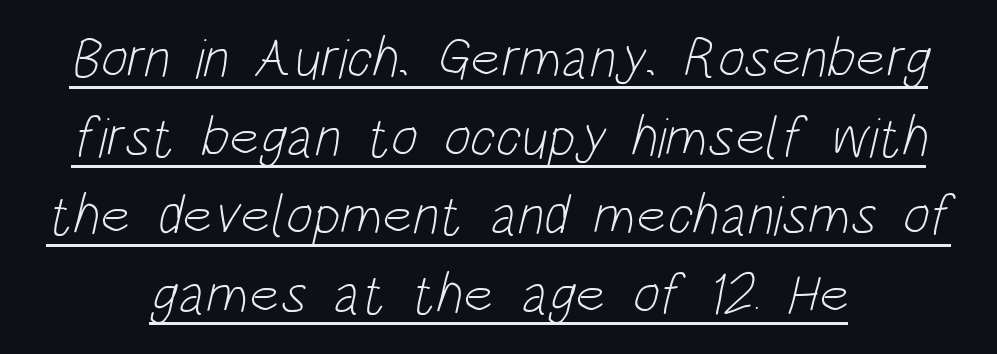
{"serif": "no", "bold": "no", "weight": "light", "width": "condensed", "stroke_contrast": "low", "x_height": "large", "monospaced": "no", "underline": "yes", "align": "center", "line_spacing": "normal", "line_spacing_ratio": 1.38, "letter_spacing": "normal", "letter_spacing_em": 0.0, "glyph_px": 57}
